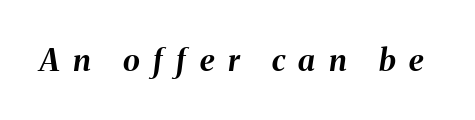
Q: Is the text bold? A: Yes.
Q: Is the text italic (slanted)? A: Yes, it leans right by about 8 degrees.
Q: Is the text underlined? A: No.
Q: Is the spacing between letters normal or unusually wide? A: Unusually wide.
Q: Width (condensed, normal, or wide)? A: Normal.
Q: Stroke contrast? A: Medium.
Q: x-height? A: Medium.
Q: Monospaced? A: No.
